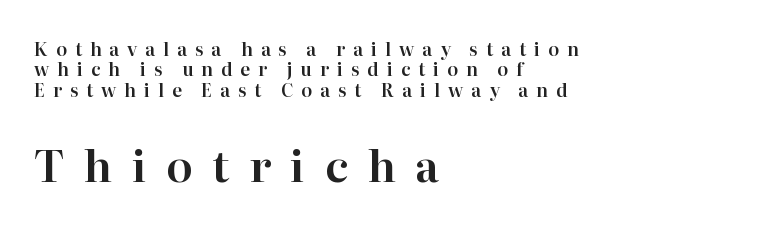
{"serif": "yes", "italic": "no", "width": "normal", "stroke_contrast": "high", "x_height": "medium", "monospaced": "no", "underline": "no", "align": "left", "line_spacing": "tight", "line_spacing_ratio": 1.13, "letter_spacing": "wide", "letter_spacing_em": 0.44, "larger_block": "second", "size_ratio": 2.44, "glyph_px": 44}
